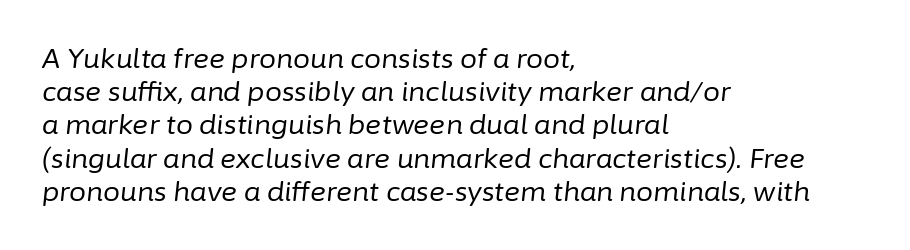
Q: Is the text bold? A: No.
Q: Is the text italic (slanted)? A: Yes, it leans right by about 6 degrees.
Q: Is the text underlined? A: No.
Q: How is the paragraph aligned? A: Left-aligned.
Q: Is the spacing between letters normal or unusually wide? A: Normal.
